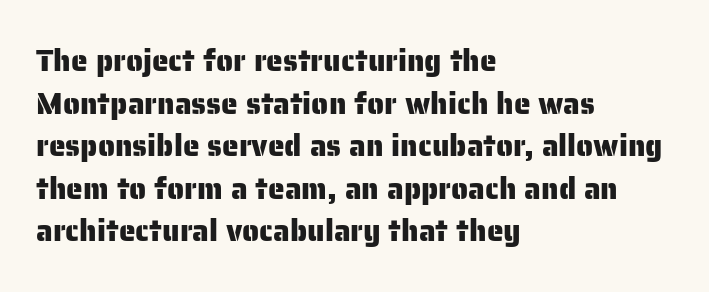
The horizontal fit of the characters is conventional and even. This is roman type, the default non-slanted kind. Note: no serifs on the glyphs. The designer left line spacing at the default. This sample has the flowing, uneven cadence of proportional lettering. Left-aligned paragraph, ragged on the right.
